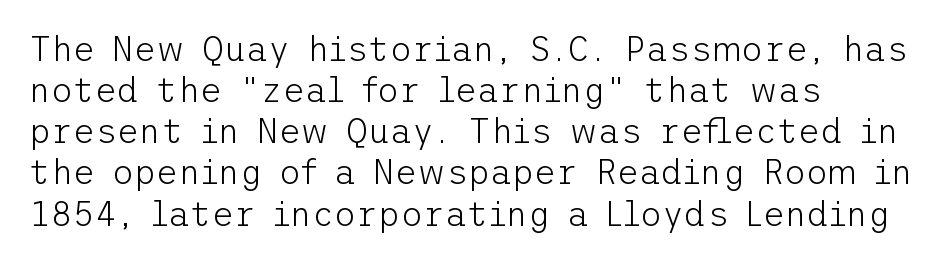
{"serif": "no", "italic": "no", "bold": "no", "weight": "light", "width": "normal", "stroke_contrast": "low", "x_height": "medium", "underline": "no", "align": "left", "line_spacing_ratio": 1.21, "letter_spacing": "normal", "letter_spacing_em": 0.0, "glyph_px": 34}
